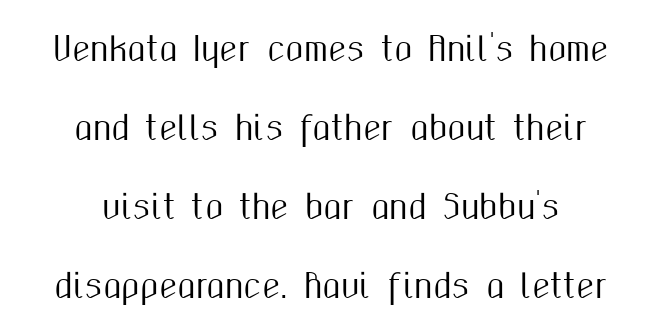
The image shows 33 px condensed sans-serif type, upright; set centered, loose line spacing (2.39x), normal letter spacing, not underlined; medium stroke contrast and a medium x-height.
